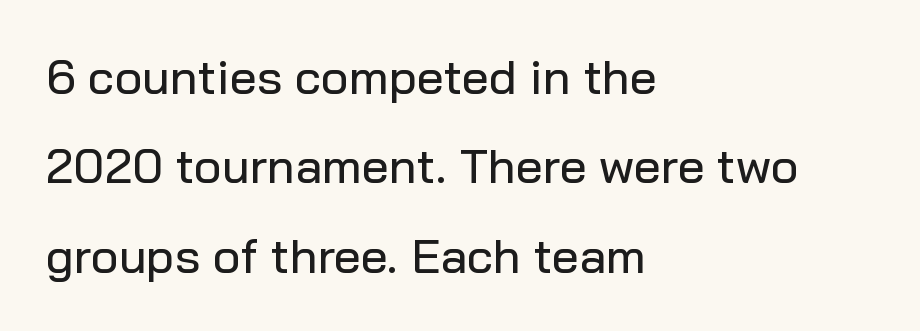
{"serif": "no", "italic": "no", "width": "normal", "stroke_contrast": "low", "x_height": "medium", "monospaced": "no", "underline": "no", "align": "left", "line_spacing_ratio": 1.86, "letter_spacing": "normal", "letter_spacing_em": 0.0, "glyph_px": 48}
